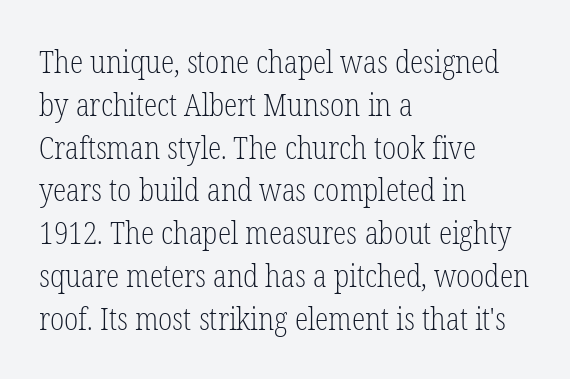
{"serif": "yes", "italic": "no", "bold": "no", "weight": "light", "width": "condensed", "stroke_contrast": "low", "x_height": "medium", "monospaced": "no", "underline": "no", "align": "left", "line_spacing": "normal", "line_spacing_ratio": 1.38, "letter_spacing": "normal", "letter_spacing_em": 0.0, "glyph_px": 31}
